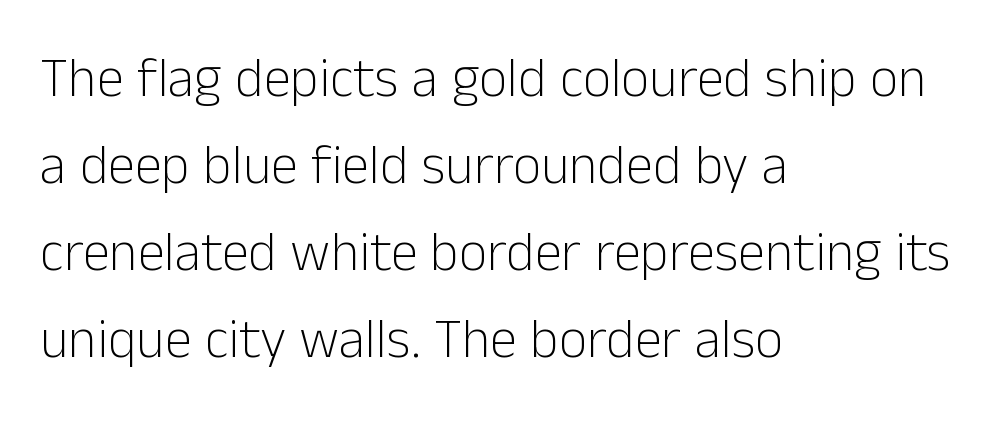
Q: Is the text bold? A: No.
Q: Is the text italic (slanted)? A: No, it is upright.
Q: Is the typeface a serif or a sans-serif typeface? A: Sans-serif.
Q: Is the text underlined? A: No.
Q: How is the paragraph aligned? A: Left-aligned.
Q: Is the spacing between letters normal or unusually wide? A: Normal.
Q: Is the spacing between lines tight, normal or loose? A: Normal.
Q: Width (condensed, normal, or wide)? A: Normal.
Q: Stroke contrast? A: Low.
Q: x-height? A: Medium.
Q: Monospaced? A: No.
